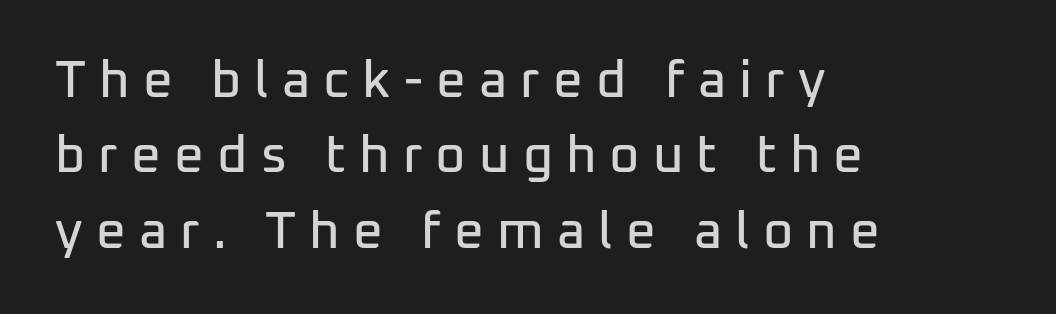
Varying glyph widths throughout — classic text-font behaviour. A clean baseline with only descenders dipping below it. Which margin do the lines hug? The left one — the right edge is uneven. You could only call the tracking loose — the letters float apart. Look at the bottom of the vertical strokes: they stop flat, with no serifs. Leading matches the norm, producing a regular column.
